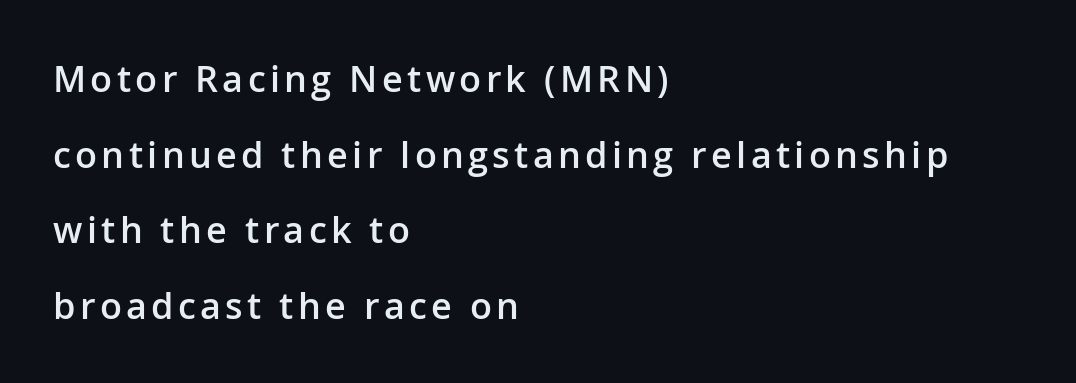
{"serif": "no", "italic": "no", "bold": "semi", "weight": "semibold", "width": "normal", "stroke_contrast": "low", "x_height": "medium", "monospaced": "no", "underline": "no", "align": "left", "line_spacing": "loose", "line_spacing_ratio": 2.1, "glyph_px": 36}
